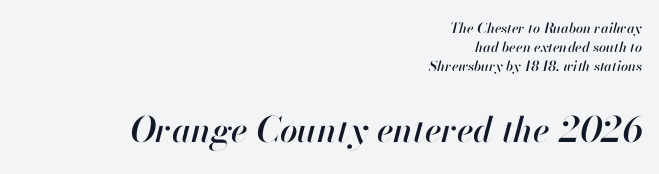
{"italic": "yes", "lean": "right", "slant_degrees": 13, "width": "normal", "stroke_contrast": "high", "x_height": "small", "monospaced": "no", "underline": "no", "align": "right", "line_spacing": "normal", "line_spacing_ratio": 1.36, "letter_spacing": "normal", "letter_spacing_em": 0.0, "larger_block": "second", "size_ratio": 2.5, "glyph_px": 35}
